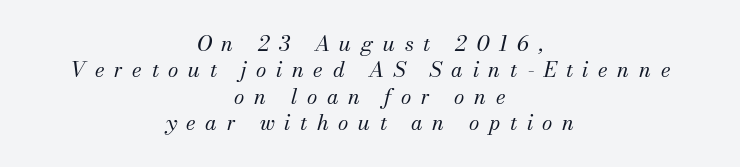
Q: Is the text bold? A: No.
Q: Is the text italic (slanted)? A: Yes, it leans right by about 13 degrees.
Q: Is the text underlined? A: No.
Q: How is the paragraph aligned? A: Centered.
Q: Is the spacing between letters normal or unusually wide? A: Unusually wide.
Q: Is the spacing between lines tight, normal or loose? A: Normal.
